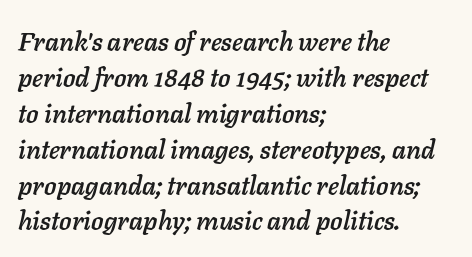
Q: Is the text italic (slanted)? A: Yes, it leans right by about 11 degrees.
Q: Is the text underlined? A: No.
Q: How is the paragraph aligned? A: Left-aligned.
Q: Is the spacing between letters normal or unusually wide? A: Normal.
Q: Is the spacing between lines tight, normal or loose? A: Normal.
